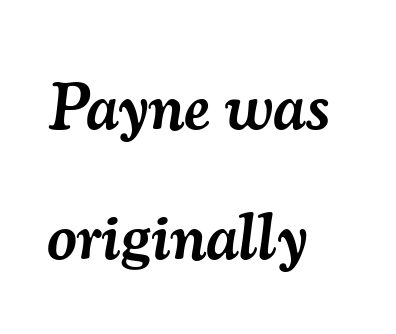
Q: Is the text bold? A: Semi-bold.
Q: Is the text italic (slanted)? A: Yes, it leans right by about 7 degrees.
Q: Is the typeface a serif or a sans-serif typeface? A: Serif.
Q: Is the text underlined? A: No.
Q: How is the paragraph aligned? A: Left-aligned.
Q: Is the spacing between letters normal or unusually wide? A: Normal.
Q: Is the spacing between lines tight, normal or loose? A: Loose.
Q: Width (condensed, normal, or wide)? A: Normal.
Q: Stroke contrast? A: Medium.
Q: x-height? A: Small.
Q: Monospaced? A: No.
